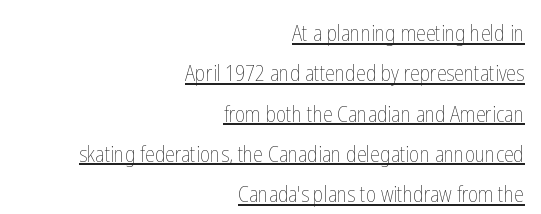
Q: Is the text bold? A: No.
Q: Is the text italic (slanted)? A: No, it is upright.
Q: Is the text underlined? A: Yes.
Q: How is the paragraph aligned? A: Right-aligned.
Q: Is the spacing between letters normal or unusually wide? A: Normal.
